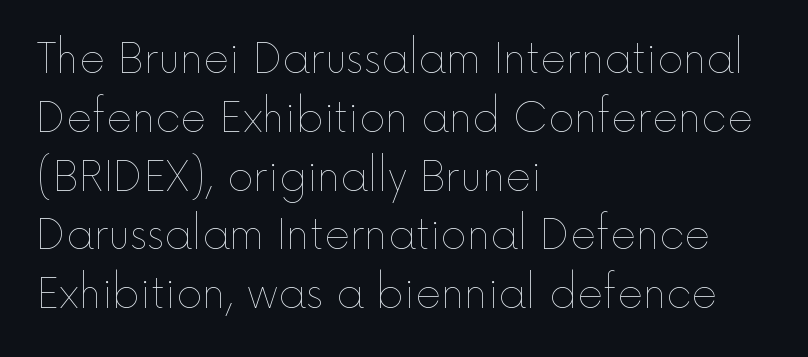
The image shows 40 px thin type, upright; set left-aligned, normal line spacing (1.47x), normal letter spacing, not underlined; a medium x-height.
